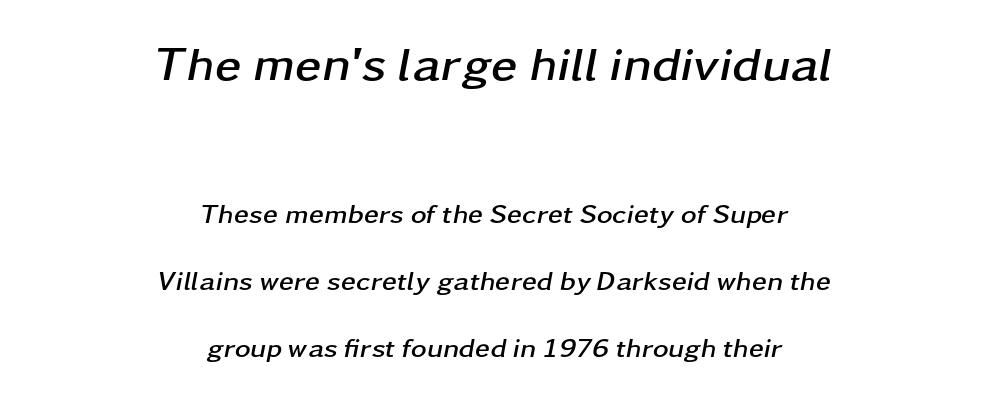
{"italic": "yes", "lean": "right", "slant_degrees": 11, "bold": "yes", "weight": "semibold", "width": "wide", "stroke_contrast": "low", "x_height": "medium", "monospaced": "no", "underline": "no", "align": "center", "line_spacing": "loose", "line_spacing_ratio": 2.48, "letter_spacing": "normal", "letter_spacing_em": 0.0, "larger_block": "first", "size_ratio": 1.78, "glyph_px": 48}
